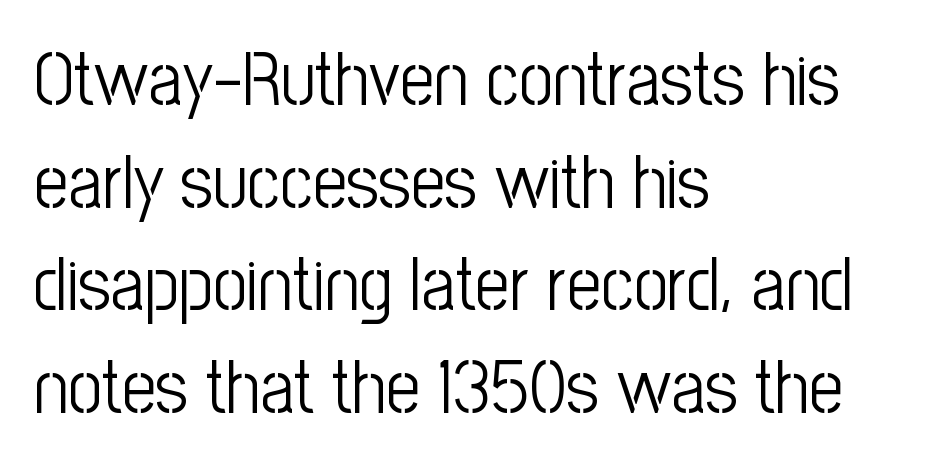
{"serif": "no", "italic": "no", "bold": "no", "weight": "light", "width": "condensed", "stroke_contrast": "low", "x_height": "medium", "monospaced": "no", "underline": "no", "align": "left", "line_spacing": "normal", "line_spacing_ratio": 1.37, "letter_spacing": "normal", "letter_spacing_em": 0.0, "glyph_px": 75}
